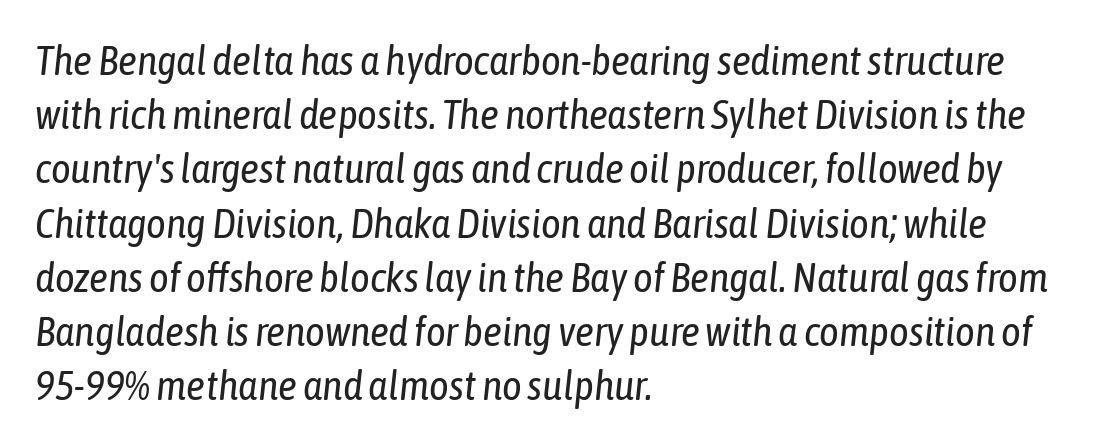
The image shows 42 px regular-weight, condensed type, italic (leaning right); set left-aligned, normal line spacing (1.29x), normal letter spacing, not underlined; low stroke contrast and a medium x-height.
